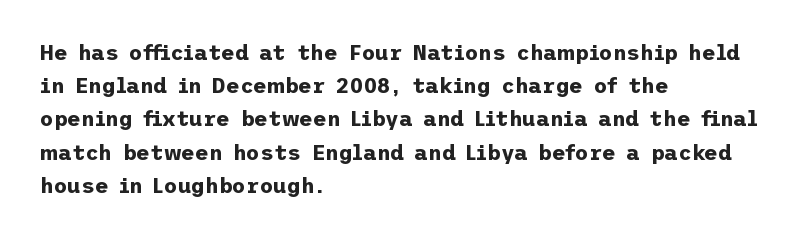
{"italic": "no", "bold": "yes", "underline": "no", "align": "left", "line_spacing": "normal", "line_spacing_ratio": 1.58, "letter_spacing": "normal", "letter_spacing_em": 0.0, "glyph_px": 21}
